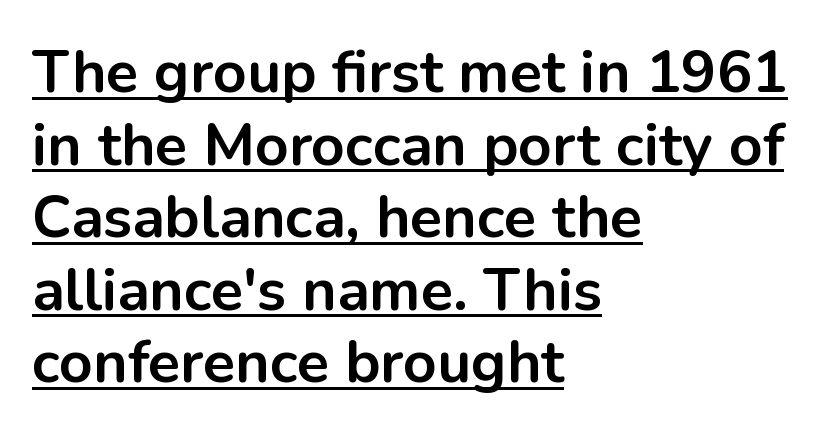
The image shows 59 px bold sans-serif type, upright; set left-aligned, line spacing 1.23x, normal letter spacing, underlined; low stroke contrast and a medium x-height.
